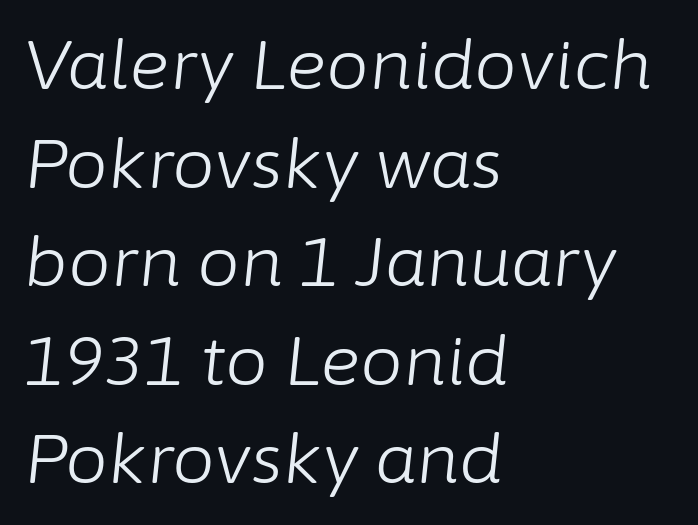
Underline: absent. Here the designer chose a conventional face with non-uniform glyph widths. Leftover space on each line is placed entirely after the last word. Italic? Definitely — the glyphs are oblique.
